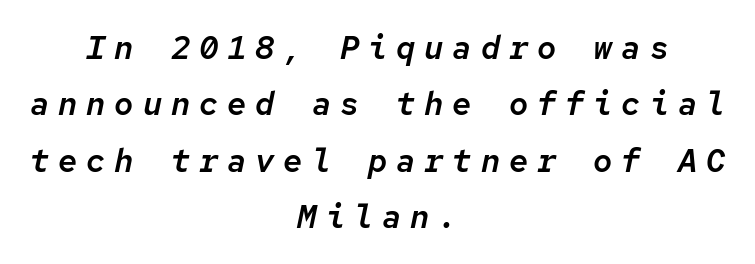
Q: Is the text italic (slanted)? A: Yes, it leans right by about 12 degrees.
Q: Is the text underlined? A: No.
Q: How is the paragraph aligned? A: Centered.
Q: Is the spacing between letters normal or unusually wide? A: Unusually wide.
Q: Width (condensed, normal, or wide)? A: Normal.
Q: Stroke contrast? A: Low.
Q: x-height? A: Medium.
Q: Monospaced? A: Yes.
